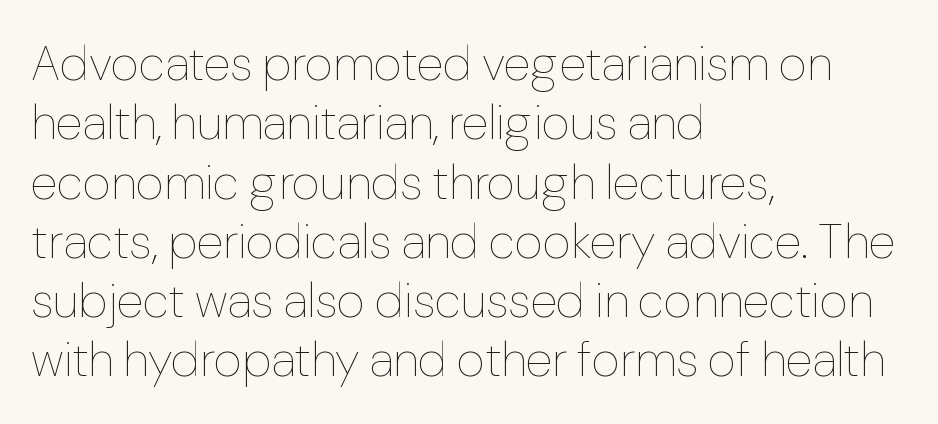
{"italic": "no", "bold": "no", "weight": "thin", "width": "normal", "stroke_contrast": "low", "x_height": "medium", "monospaced": "no", "underline": "no", "align": "left", "line_spacing_ratio": 1.21, "letter_spacing": "normal", "letter_spacing_em": 0.0, "glyph_px": 49}
